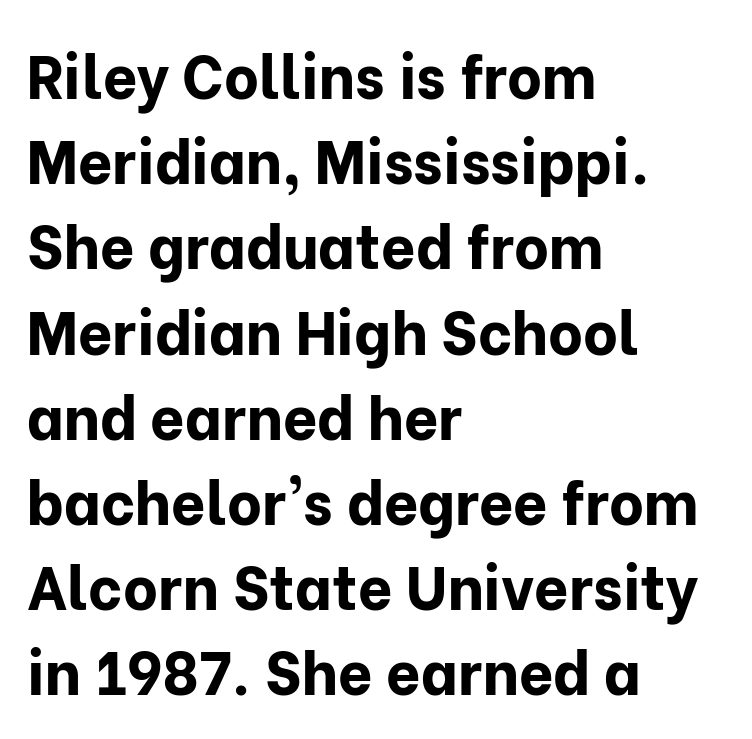
The image shows 60 px bold sans-serif type, upright; set left-aligned, normal line spacing (1.42x), normal letter spacing, not underlined; low stroke contrast and a medium x-height.
